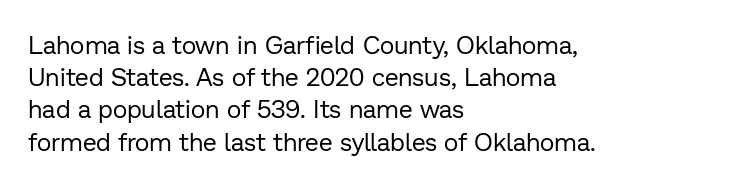
The image shows 25 px text type, upright; set left-aligned, normal line spacing (1.29x), normal letter spacing, not underlined.
